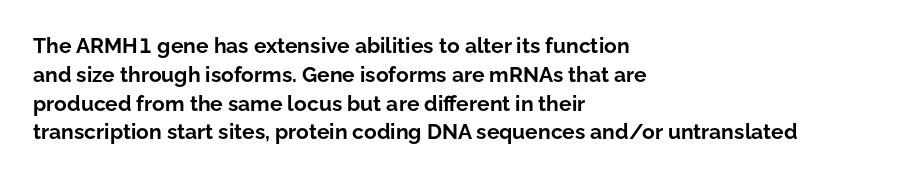
The image shows 21 px bold type, upright; set left-aligned, normal line spacing (1.37x), normal letter spacing, not underlined.
